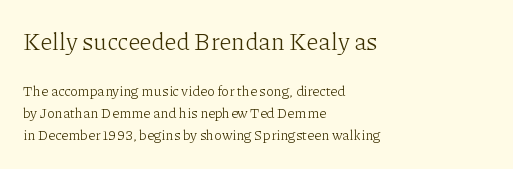
Notice how the passage keeps a crisp vertical edge on the left only. This rendering features lettering with no underline. Notice how the stems are strictly vertical — no italics here. Glyph-to-glyph distance matches everyday printed text.
